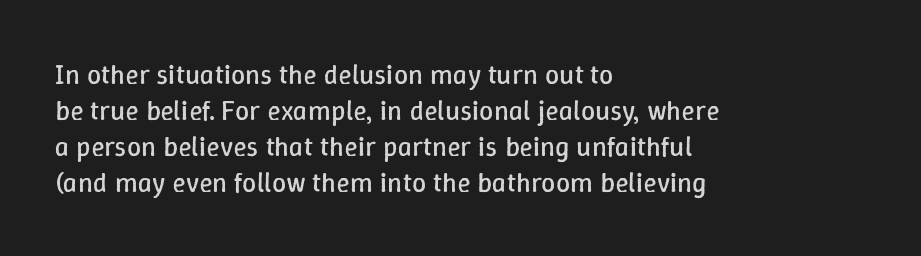
{"italic": "no", "bold": "no", "weight": "regular", "width": "normal", "stroke_contrast": "low", "x_height": "medium", "monospaced": "no", "underline": "no", "align": "left", "line_spacing": "normal", "line_spacing_ratio": 1.28, "letter_spacing": "normal", "letter_spacing_em": 0.0, "glyph_px": 28}
